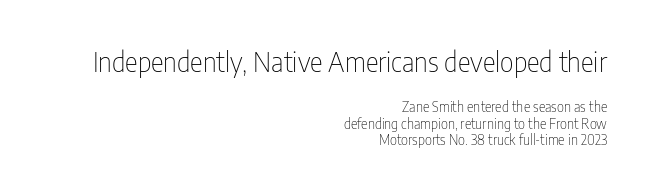
The type sits square on the baseline with zero lean. Which chunk is bigger? The first one — the top block dwarfs the bottom. Horizontally, the lines are justified to the trailing edge only. Is the stroke heavy? The answer is a plain regular-or-lighter. Here the glyphs are tracked normally, forming tight word shapes.
